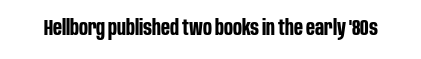
{"italic": "no", "bold": "yes", "underline": "no", "letter_spacing": "normal", "letter_spacing_em": 0.0, "glyph_px": 21}
